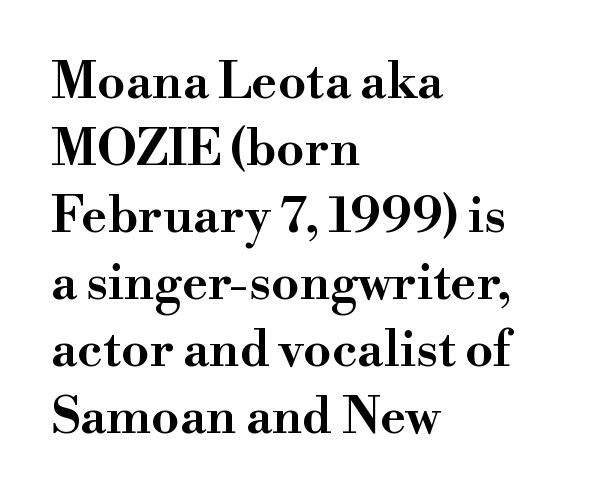
The image shows 50 px wide serif type, upright; set left-aligned, normal line spacing (1.34x), normal letter spacing, not underlined; high stroke contrast and a small x-height.
